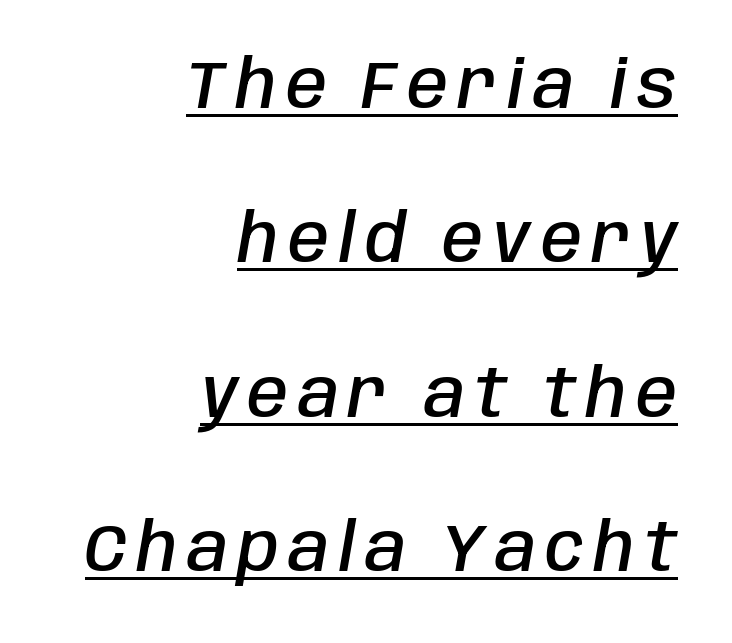
The image shows 66 px semibold, condensed type, italic (leaning right); set right-aligned, loose line spacing (2.34x), underlined; low stroke contrast and a large x-height.
